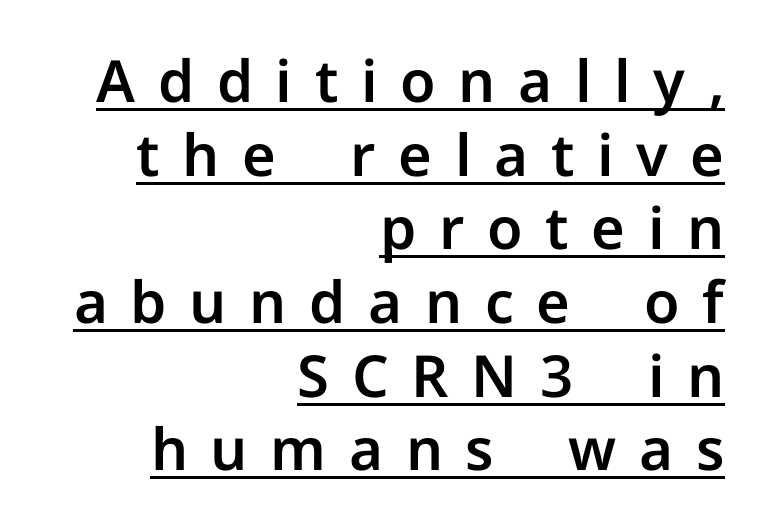
Line endings align vertically; line beginnings do not. A baseline rule has been typeset under these characters. This sample uses an upright cut, with every glyph sitting square on the baseline. The letters carry no serifs — their stems end cleanly without finishing strokes. The type is letterspaced generously, with wide tracking.
